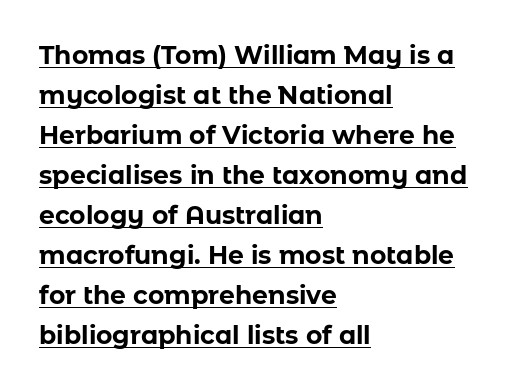
Emphasis is given by a line drawn under the lettering. You'd pick this weight for a headline — it's a proper bold. Does the leading feel generous? No, just average. Characters follow at the spacing the type designer built in.
